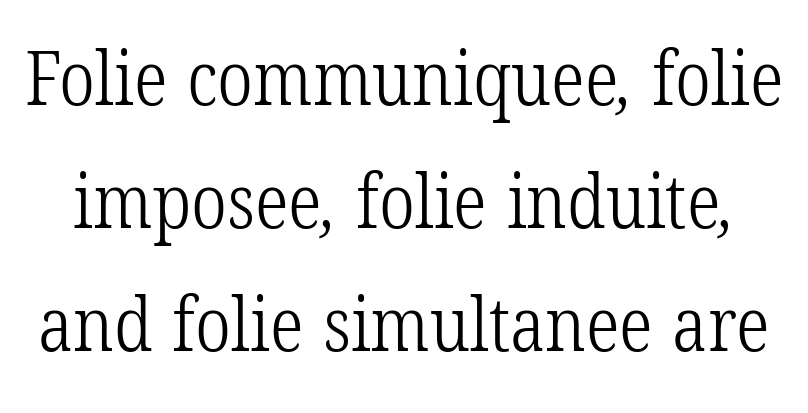
Q: Is the text bold? A: No.
Q: Is the typeface a serif or a sans-serif typeface? A: Serif.
Q: Is the text underlined? A: No.
Q: Is the spacing between letters normal or unusually wide? A: Normal.
Q: Is the spacing between lines tight, normal or loose? A: Normal.
Q: Width (condensed, normal, or wide)? A: Condensed.
Q: Stroke contrast? A: Low.
Q: x-height? A: Medium.
Q: Monospaced? A: No.
